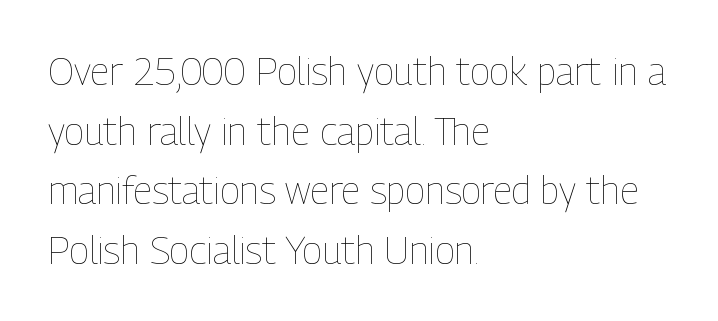
{"italic": "no", "bold": "no", "weight": "thin", "width": "condensed", "stroke_contrast": "low", "x_height": "medium", "monospaced": "no", "underline": "no", "align": "left", "line_spacing": "normal", "line_spacing_ratio": 1.57, "letter_spacing": "normal", "letter_spacing_em": 0.0, "glyph_px": 38}
